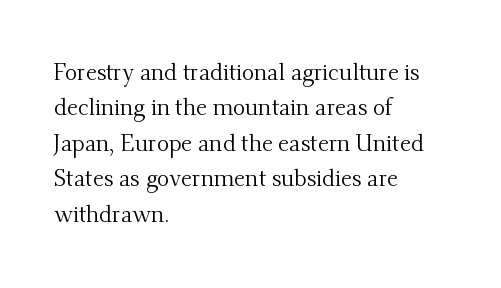
{"italic": "no", "bold": "no", "underline": "no", "align": "left", "line_spacing": "normal", "line_spacing_ratio": 1.54, "letter_spacing": "normal", "letter_spacing_em": 0.0, "glyph_px": 23}
